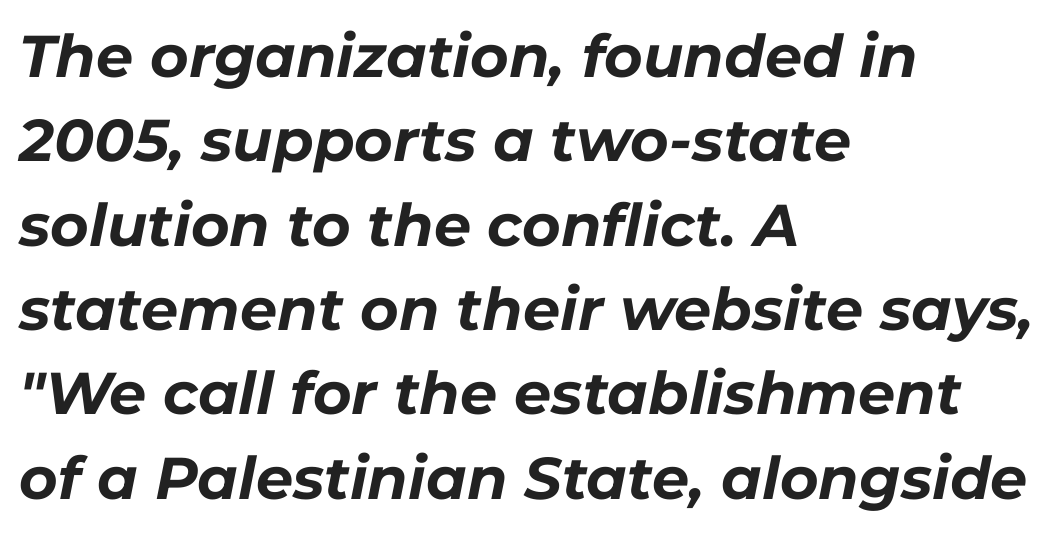
Regarding leading, the lines here are spaced in the standard way. Stroke thickness is high; the sample reads as a true bold. Glyph-to-glyph distance matches everyday printed text. This rendering features lettering with no underline. Do the characters align in a grid? No, the font is proportional.
